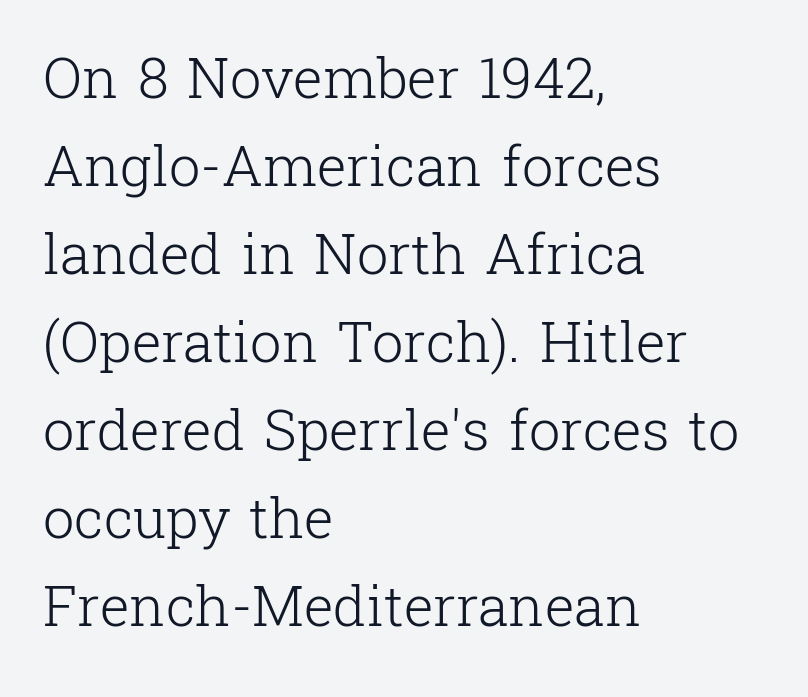
Q: Is the text bold? A: No.
Q: Is the text italic (slanted)? A: No, it is upright.
Q: Is the typeface a serif or a sans-serif typeface? A: Serif.
Q: Is the text underlined? A: No.
Q: How is the paragraph aligned? A: Left-aligned.
Q: Is the spacing between letters normal or unusually wide? A: Normal.
Q: Is the spacing between lines tight, normal or loose? A: Normal.
Q: Width (condensed, normal, or wide)? A: Normal.
Q: Stroke contrast? A: Low.
Q: x-height? A: Medium.
Q: Monospaced? A: No.
